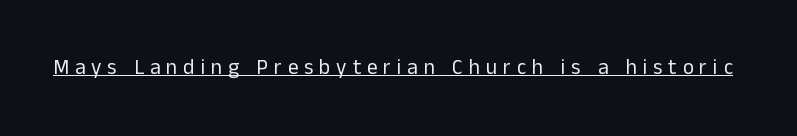
Q: Is the text bold? A: No.
Q: Is the text italic (slanted)? A: No, it is upright.
Q: Is the text underlined? A: Yes.
Q: Is the spacing between letters normal or unusually wide? A: Unusually wide.
